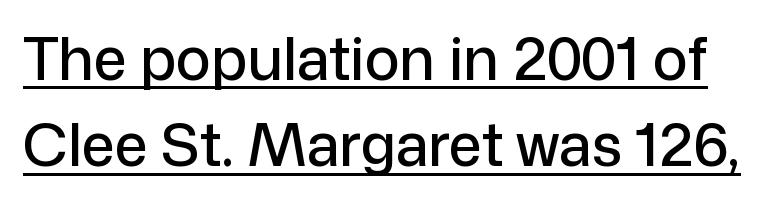
The image shows 59 px sans-serif type, upright; set normal line spacing (1.46x), normal letter spacing, underlined; low stroke contrast and a medium x-height.
